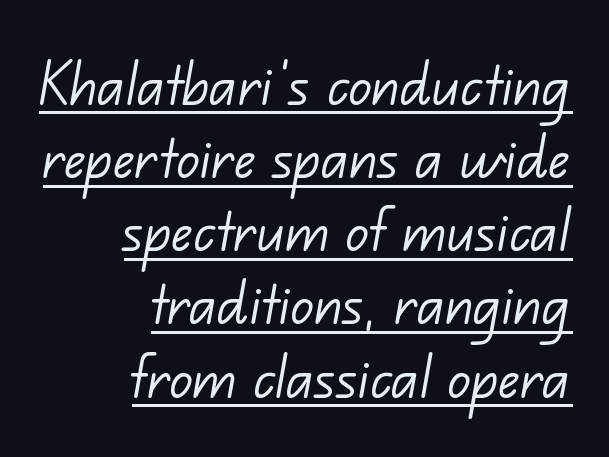
{"serif": "no", "bold": "no", "weight": "light", "width": "normal", "stroke_contrast": "low", "x_height": "small", "monospaced": "no", "underline": "yes", "align": "right", "line_spacing": "tight", "line_spacing_ratio": 1.03, "letter_spacing": "normal", "letter_spacing_em": 0.0, "glyph_px": 71}
